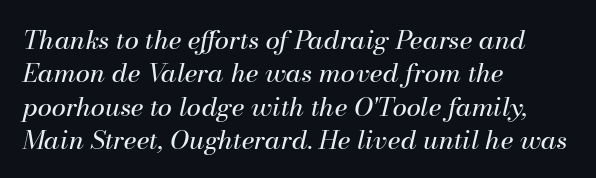
Descenders hang freely into open space. Is this a heavy cut? Hardly; it is regular or lighter. Emphasis-style slanted type is in use. Baseline-to-baseline distance is the conventional proportion of letter height. This rendering leaves character spacing at its baseline value.
